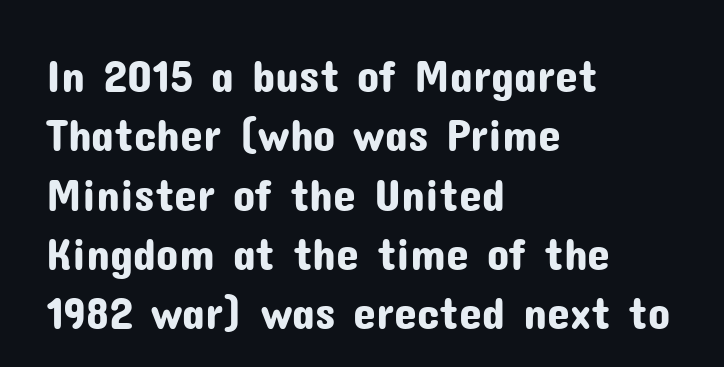
Is the letter spacing exaggerated? No — it looks like the ordinary default. One glance says typical: line gaps are just what's usual. Here the designer chose a conventional face with non-uniform glyph widths. Clear beneath every line of the passage. Where is the straight margin? On the left. The lettering holds an erect, upright posture throughout.
